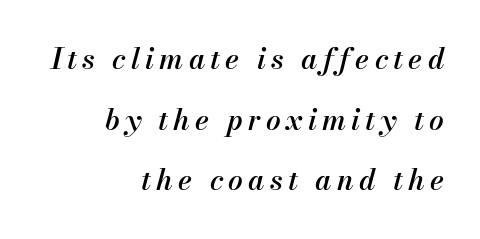
{"italic": "yes", "lean": "right", "slant_degrees": 13, "bold": "semi", "weight": "semibold", "width": "normal", "stroke_contrast": "medium", "x_height": "small", "monospaced": "no", "underline": "no", "align": "right", "line_spacing": "loose", "line_spacing_ratio": 2.09, "glyph_px": 29}
